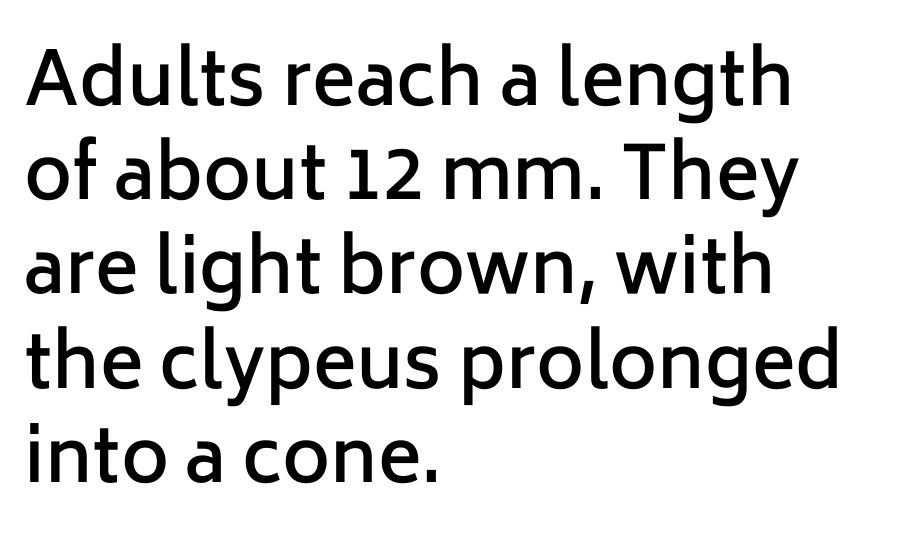
Caption: standard tracking, unaltered. Semibold letterforms, between regular and bold. Designer's note — italics off, roman on. This sample has the flowing, uneven cadence of proportional lettering. Descender tails drop into unmarked territory. The paragraph shown leans on its left margin.
